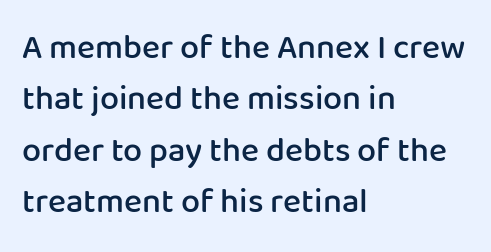
The image shows 34 px semibold sans-serif type, upright; set left-aligned, normal line spacing (1.51x), normal letter spacing, not underlined; low stroke contrast and a medium x-height.
